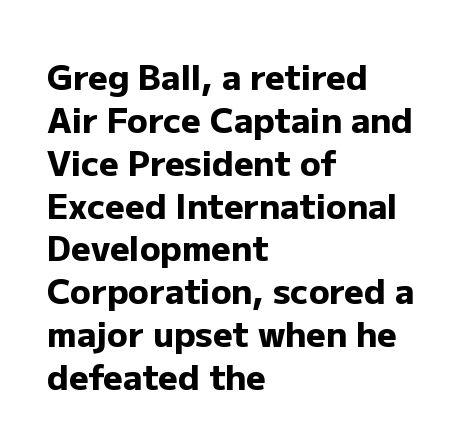
The rendering uses a bold face; every stroke is thick and dark. The passage shown is not underscored anywhere. The paragraph shown leans on its left margin. You could call the tracking neutral — neither tight nor loose.
